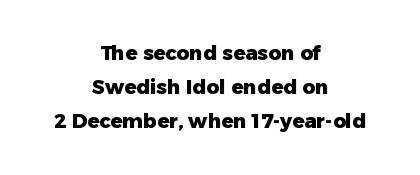
Q: Is the text bold? A: Yes.
Q: Is the text italic (slanted)? A: No, it is upright.
Q: Is the text underlined? A: No.
Q: How is the paragraph aligned? A: Centered.
Q: Is the spacing between letters normal or unusually wide? A: Normal.
